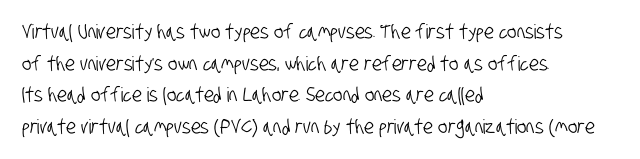
Line starts are locked; line ends wander. Beneath every word, the page is bare. The letterforms sit shoulder to shoulder at normal distance. What's the leading like? Ordinary, nothing unusual.
